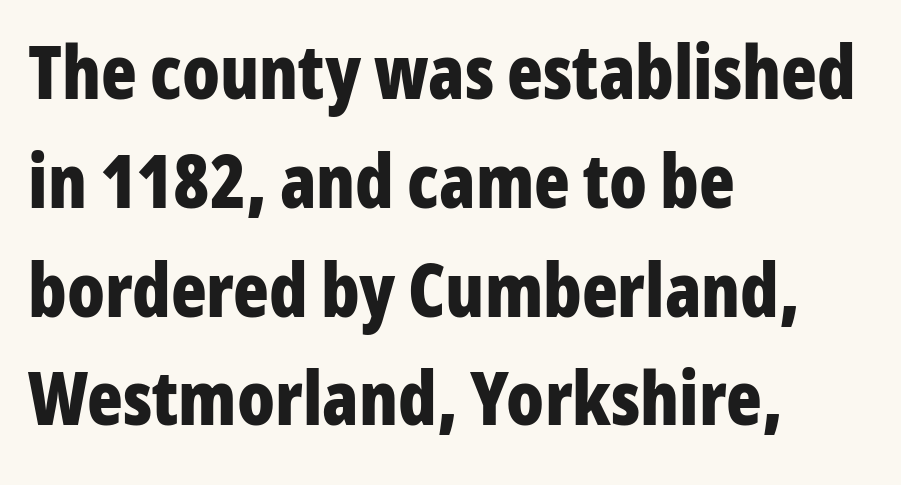
Q: Is the text bold? A: Yes.
Q: Is the text italic (slanted)? A: No, it is upright.
Q: Is the typeface a serif or a sans-serif typeface? A: Sans-serif.
Q: Is the text underlined? A: No.
Q: How is the paragraph aligned? A: Left-aligned.
Q: Is the spacing between letters normal or unusually wide? A: Normal.
Q: Is the spacing between lines tight, normal or loose? A: Normal.
Q: Width (condensed, normal, or wide)? A: Condensed.
Q: Stroke contrast? A: Low.
Q: x-height? A: Medium.
Q: Monospaced? A: No.
